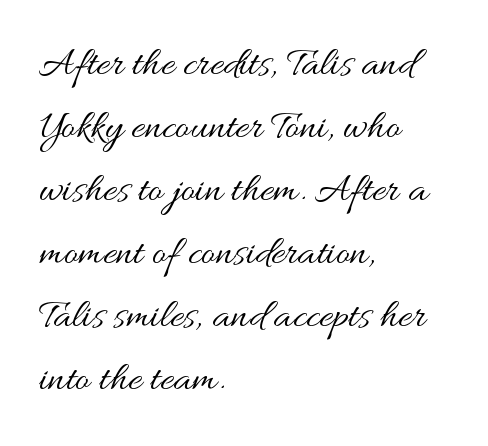
Q: Is the text bold? A: No.
Q: Is the text italic (slanted)? A: Yes.
Q: Is the text underlined? A: No.
Q: How is the paragraph aligned? A: Left-aligned.
Q: Is the spacing between letters normal or unusually wide? A: Normal.
Q: Is the spacing between lines tight, normal or loose? A: Normal.
Q: Width (condensed, normal, or wide)? A: Wide.
Q: Stroke contrast? A: Medium.
Q: x-height? A: Small.
Q: Monospaced? A: No.
